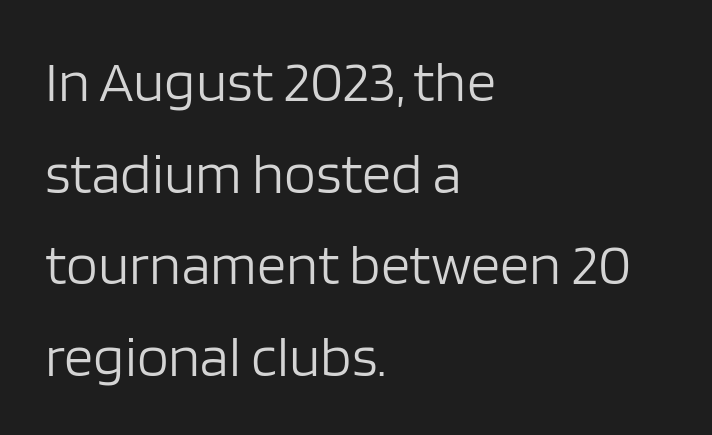
Do the characters align in a grid? No, the font is proportional. This sample uses plain, unmodified letter spacing. Posture: vertical. Classification — sans serif. The string is rendered with underlining switched off. In CSS terms this would be text-align: left.
